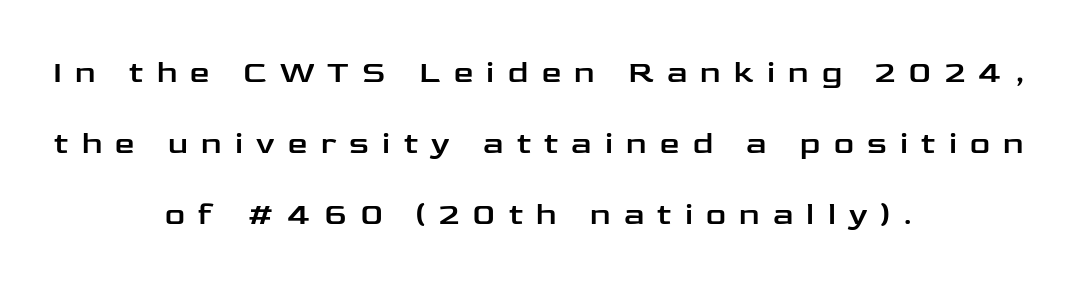
The area under the type is left untouched. You can tell from the bare stems that sans-serif type was used. Rows of type keep a wide berth in the vertical direction. The passage shown is typed in a proportional face where columns would drift. Does extra space separate the letters? Yes, quite a lot of it. Each line is balanced around a shared central axis.
